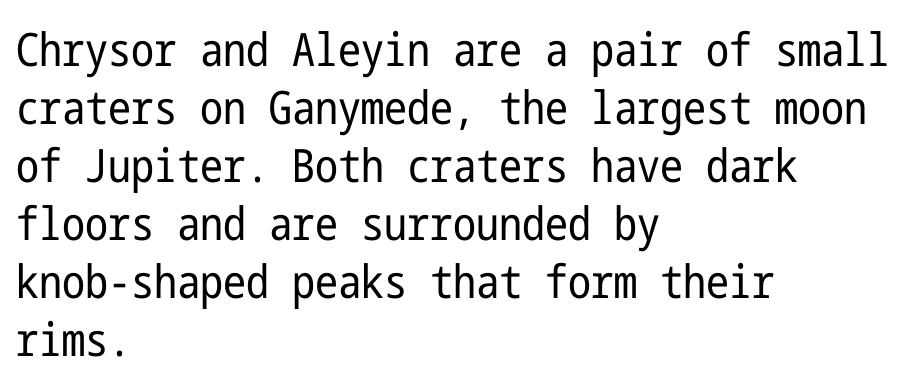
The image shows 46 px regular-weight, condensed sans-serif type, upright; set left-aligned, normal line spacing (1.26x), normal letter spacing, not underlined; low stroke contrast and a medium x-height.
